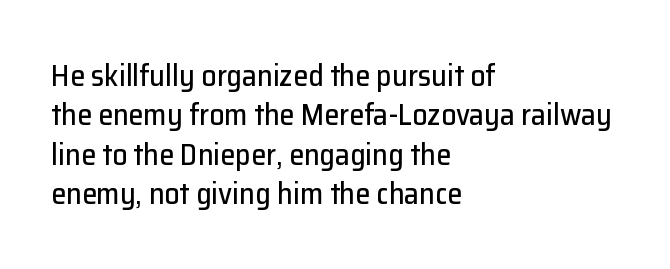
The image shows 30 px sans-serif type, upright; set left-aligned, normal line spacing (1.31x), normal letter spacing, not underlined; low stroke contrast and a medium x-height.
